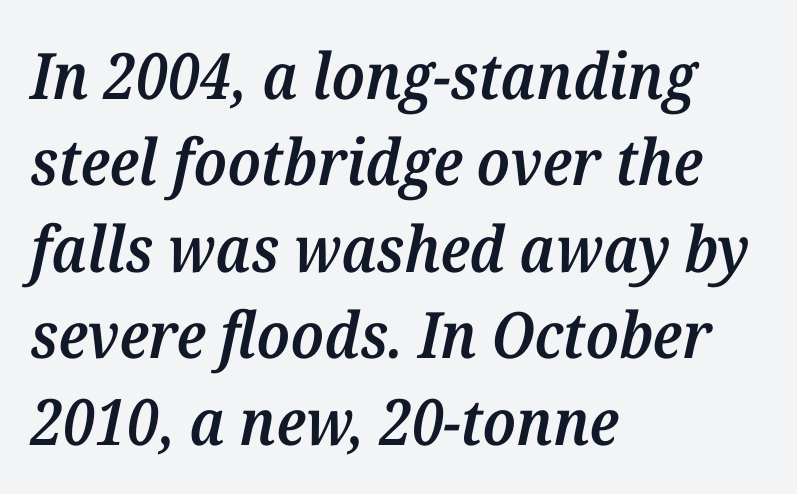
The image shows 64 px semibold serif type, italic (leaning right); set left-aligned, normal line spacing (1.35x), normal letter spacing, not underlined; medium stroke contrast and a medium x-height.
